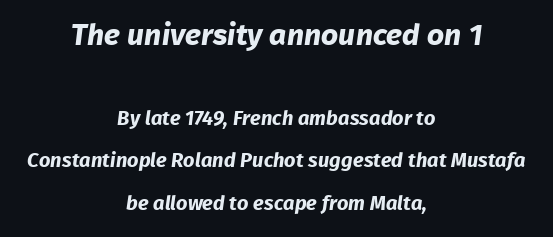
{"serif": "no", "bold": "yes", "weight": "bold", "width": "normal", "stroke_contrast": "low", "x_height": "medium", "monospaced": "no", "underline": "no", "align": "center", "line_spacing": "loose", "line_spacing_ratio": 2.13, "letter_spacing": "normal", "letter_spacing_em": 0.0, "larger_block": "first", "size_ratio": 1.5, "glyph_px": 30}
